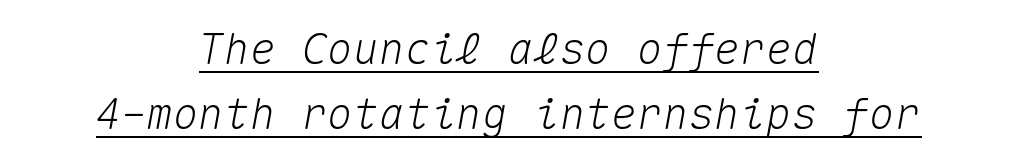
No extra tracking has been applied to these lines. The text block is weighted toward neither margin, spreading evenly from the middle. Spacing verdict: monospaced, one width for all characters. Compared with undecorated copy, this sample adds a rule below the words. The designer left line spacing at the default.
